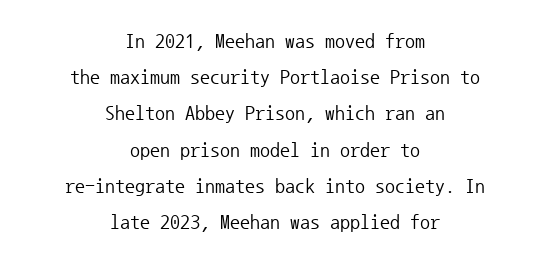
These lines were composed using upright roman letters. Nothing unusual about the tracking: characters are spaced as the font intends. A light-to-regular cut is what we see here. The strip under each line holds only bare page.
